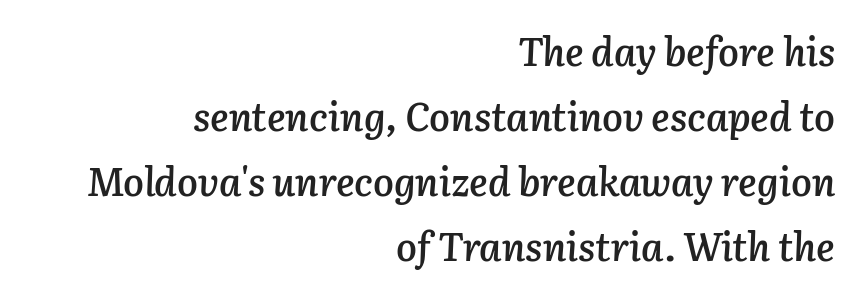
Q: Is the text bold? A: Semi-bold.
Q: Is the text italic (slanted)? A: Yes, it leans right by about 3 degrees.
Q: Is the text underlined? A: No.
Q: How is the paragraph aligned? A: Right-aligned.
Q: Is the spacing between letters normal or unusually wide? A: Normal.
Q: Is the spacing between lines tight, normal or loose? A: Normal.
Q: Width (condensed, normal, or wide)? A: Normal.
Q: Stroke contrast? A: Low.
Q: x-height? A: Medium.
Q: Monospaced? A: No.
